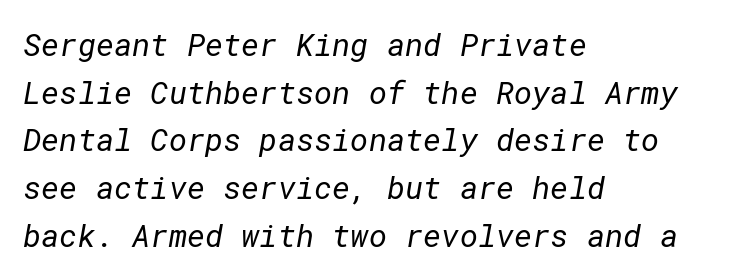
Q: Is the text bold? A: No.
Q: Is the typeface a serif or a sans-serif typeface? A: Sans-serif.
Q: Is the text underlined? A: No.
Q: How is the paragraph aligned? A: Left-aligned.
Q: Is the spacing between letters normal or unusually wide? A: Normal.
Q: Is the spacing between lines tight, normal or loose? A: Normal.
Q: Width (condensed, normal, or wide)? A: Normal.
Q: Stroke contrast? A: Low.
Q: x-height? A: Medium.
